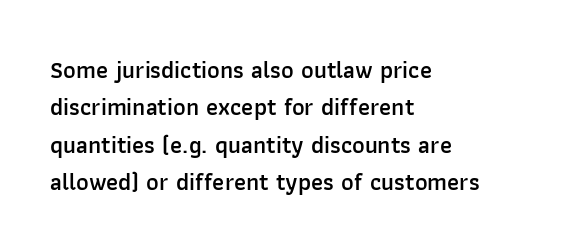
{"italic": "no", "bold": "semi", "underline": "no", "align": "left", "line_spacing": "normal", "line_spacing_ratio": 1.56, "letter_spacing": "normal", "letter_spacing_em": 0.0, "glyph_px": 24}
